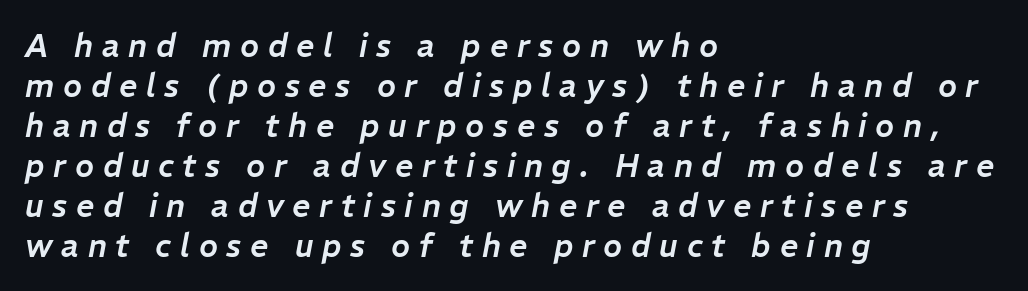
{"italic": "yes", "lean": "right", "slant_degrees": 11, "width": "normal", "stroke_contrast": "low", "x_height": "medium", "monospaced": "no", "underline": "no", "align": "left", "line_spacing": "normal", "line_spacing_ratio": 1.25, "letter_spacing": "wide", "letter_spacing_em": 0.27, "glyph_px": 32}
